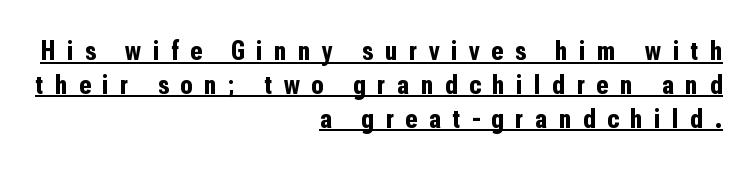
The image shows 28 px bold, condensed sans-serif type, upright; set right-aligned, line spacing 1.21x, unusually wide letter spacing (+0.42 em), underlined; low stroke contrast and a medium x-height.
